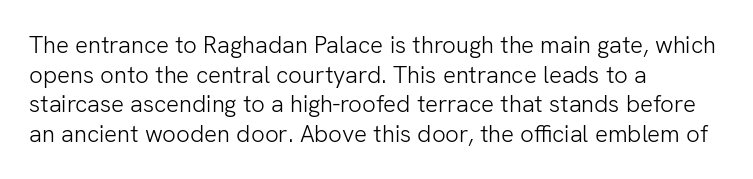
Words appear dense and cohesive because spacing is normal. Stem width sits at or under what a default text font uses. Honestly, there is no underline to notice here at all. The lettering stays uniformly vertical, giving the passage a roman look.
